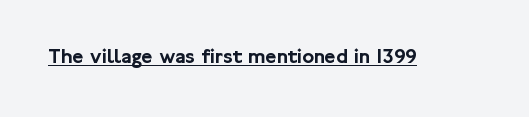
Q: Is the text italic (slanted)? A: No, it is upright.
Q: Is the text underlined? A: Yes.
Q: Is the spacing between letters normal or unusually wide? A: Normal.
